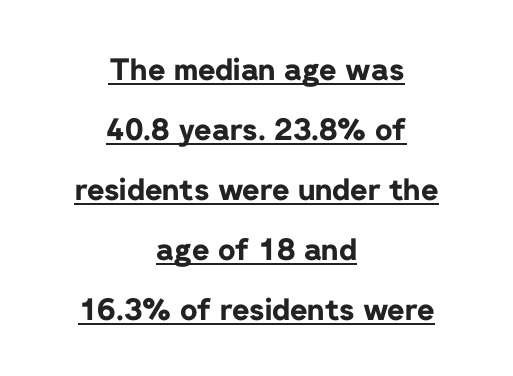
Q: Is the text bold? A: Yes.
Q: Is the text italic (slanted)? A: No, it is upright.
Q: Is the typeface a serif or a sans-serif typeface? A: Sans-serif.
Q: Is the text underlined? A: Yes.
Q: How is the paragraph aligned? A: Centered.
Q: Is the spacing between letters normal or unusually wide? A: Normal.
Q: Is the spacing between lines tight, normal or loose? A: Loose.
Q: Width (condensed, normal, or wide)? A: Normal.
Q: Stroke contrast? A: Low.
Q: x-height? A: Medium.
Q: Monospaced? A: No.
